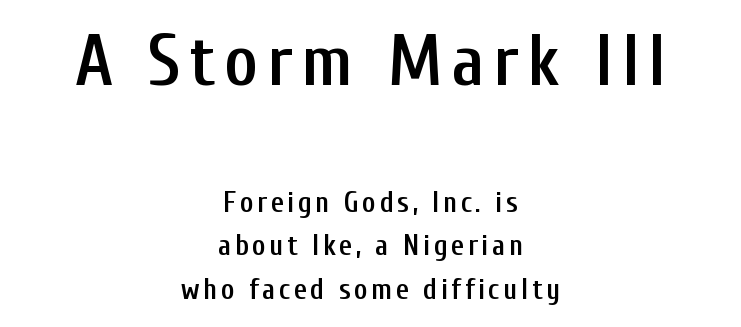
The image shows 72 px semibold, condensed sans-serif type, upright; set centered, normal line spacing (1.5x), not underlined; the first (top) block is 2.48x larger; low stroke contrast and a medium x-height.
